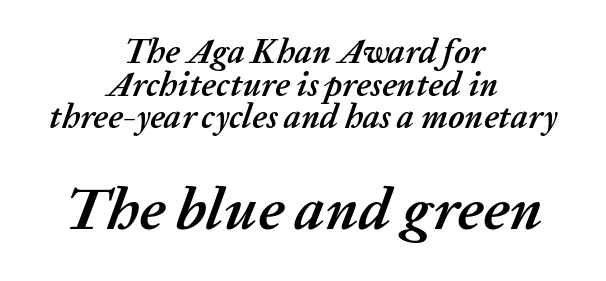
{"italic": "yes", "lean": "right", "slant_degrees": 20, "bold": "yes", "weight": "semibold", "width": "normal", "stroke_contrast": "medium", "x_height": "medium", "monospaced": "no", "underline": "no", "align": "center", "line_spacing": "tight", "line_spacing_ratio": 0.96, "letter_spacing": "normal", "letter_spacing_em": 0.0, "larger_block": "second", "size_ratio": 1.76, "glyph_px": 60}
